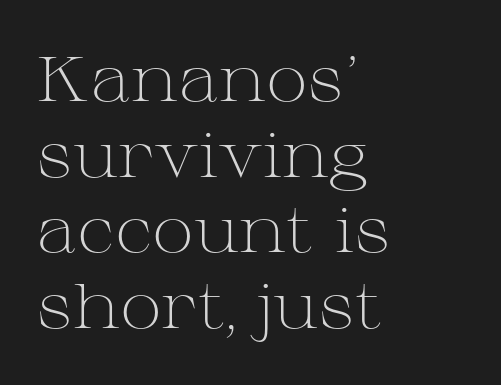
The image shows 63 px light, wide serif type, upright; set left-aligned, line spacing 1.2x, normal letter spacing, not underlined; medium stroke contrast and a medium x-height.
